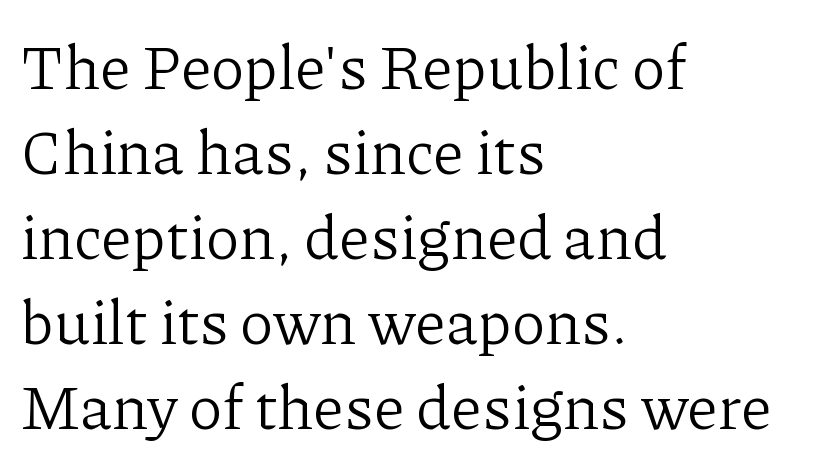
{"serif": "yes", "italic": "no", "bold": "no", "weight": "light", "width": "normal", "stroke_contrast": "low", "x_height": "medium", "monospaced": "no", "underline": "no", "align": "left", "line_spacing": "normal", "line_spacing_ratio": 1.37, "letter_spacing": "normal", "letter_spacing_em": 0.0, "glyph_px": 62}
